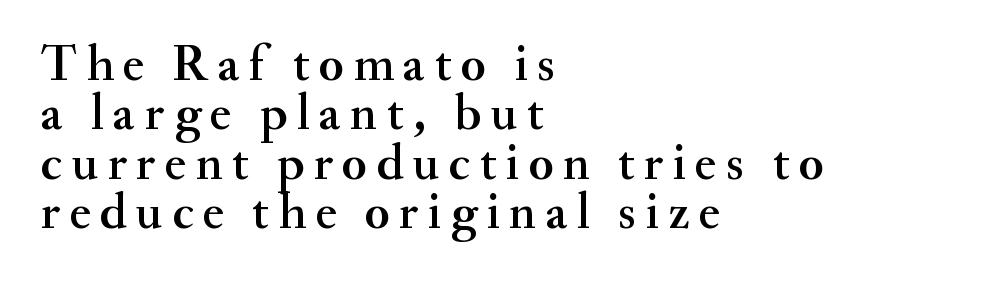
{"serif": "yes", "italic": "no", "width": "normal", "stroke_contrast": "medium", "x_height": "small", "monospaced": "no", "underline": "no", "align": "left", "line_spacing": "tight", "line_spacing_ratio": 0.97, "glyph_px": 51}
